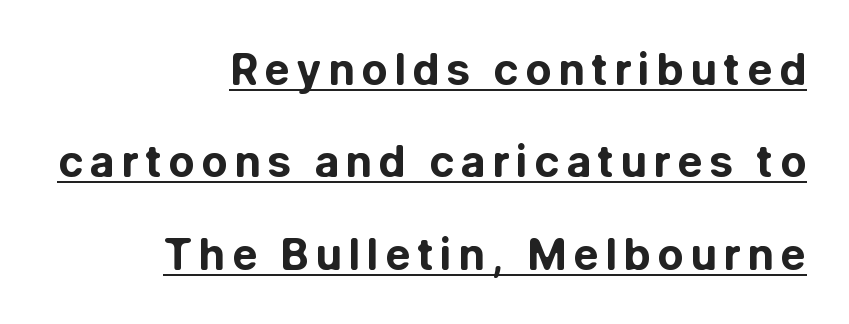
The image shows 43 px bold sans-serif type, upright; set right-aligned, loose line spacing (2.15x), underlined; low stroke contrast and a medium x-height.
